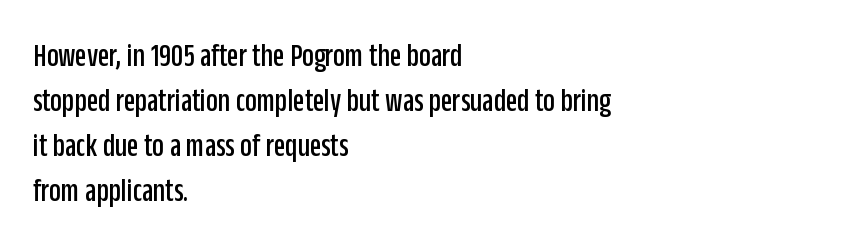
Q: Is the text italic (slanted)? A: No, it is upright.
Q: Is the typeface a serif or a sans-serif typeface? A: Sans-serif.
Q: Is the text underlined? A: No.
Q: How is the paragraph aligned? A: Left-aligned.
Q: Is the spacing between letters normal or unusually wide? A: Normal.
Q: Is the spacing between lines tight, normal or loose? A: Normal.
Q: Width (condensed, normal, or wide)? A: Condensed.
Q: Stroke contrast? A: Low.
Q: x-height? A: Large.
Q: Monospaced? A: No.
